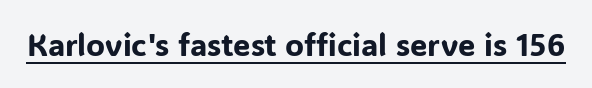
Notice how the stems are strictly vertical — no italics here. Check where the strokes stop: nothing finishes them off — pure sans. Looks like regular typesetting: each glyph gets only the width it needs. The horizontal fit of the characters is conventional and even. A baseline rule has been typeset under these characters.
